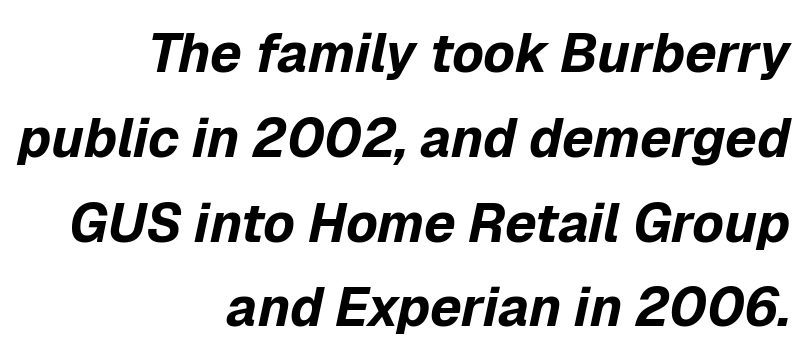
Pretty heavy lettering here — definitely bold. This rendering uses right alignment, leaving the left contour irregular. The strip under each line holds only bare page. Note the varied advance widths — an 'i' is clearly narrower than an 'm'. A normal amount of white space separates one row of letters from the next. Rendered with sloped, italic letterforms.
